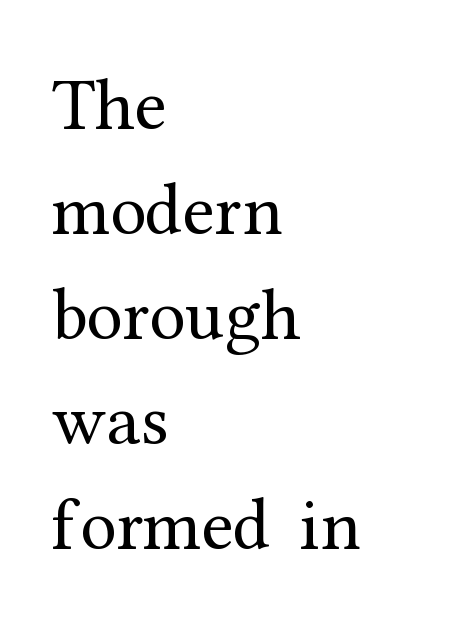
{"serif": "yes", "italic": "no", "bold": "no", "weight": "regular", "width": "normal", "stroke_contrast": "medium", "x_height": "medium", "monospaced": "no", "underline": "no", "align": "left", "line_spacing": "normal", "line_spacing_ratio": 1.44, "letter_spacing": "normal", "letter_spacing_em": 0.0, "glyph_px": 73}
